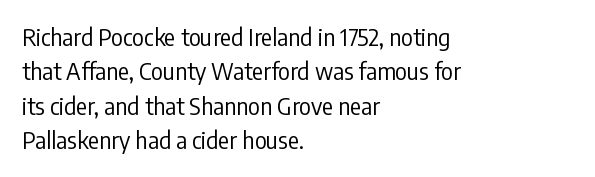
The image shows 23 px text type, upright; set left-aligned, normal line spacing (1.49x), normal letter spacing, not underlined.
